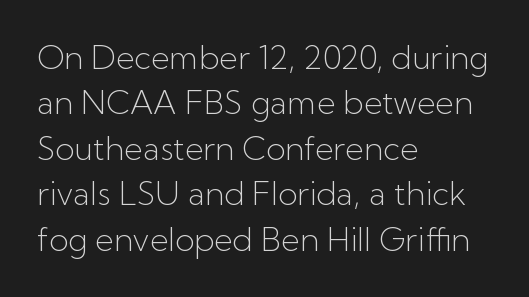
{"serif": "no", "italic": "no", "bold": "no", "weight": "light", "width": "normal", "stroke_contrast": "low", "x_height": "medium", "monospaced": "no", "underline": "no", "align": "left", "line_spacing": "normal", "line_spacing_ratio": 1.42, "letter_spacing": "normal", "letter_spacing_em": 0.0, "glyph_px": 32}
